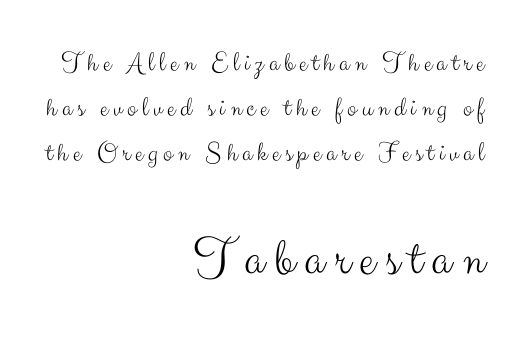
Q: Is the text bold? A: No.
Q: Is the text italic (slanted)? A: Yes.
Q: Is the typeface a serif or a sans-serif typeface? A: Sans-serif.
Q: Is the text underlined? A: No.
Q: How is the paragraph aligned? A: Right-aligned.
Q: Is the spacing between lines tight, normal or loose? A: Normal.
Q: Which block of text is set in a larger size, the first (top) or the second (bottom)? A: The second (bottom) one.
Q: Width (condensed, normal, or wide)? A: Normal.
Q: Stroke contrast? A: Medium.
Q: x-height? A: Small.
Q: Monospaced? A: No.
